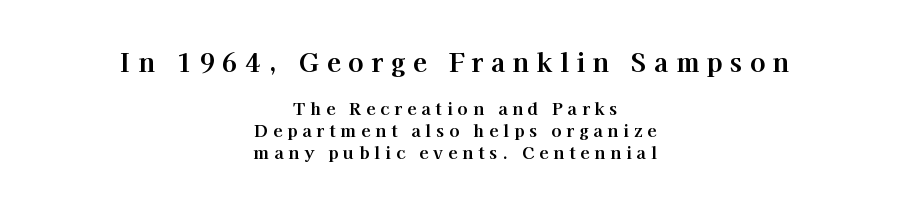
{"italic": "no", "bold": "yes", "underline": "no", "align": "center", "line_spacing": "normal", "line_spacing_ratio": 1.29, "letter_spacing": "wide", "letter_spacing_em": 0.29, "larger_block": "first", "size_ratio": 1.53, "glyph_px": 26}
